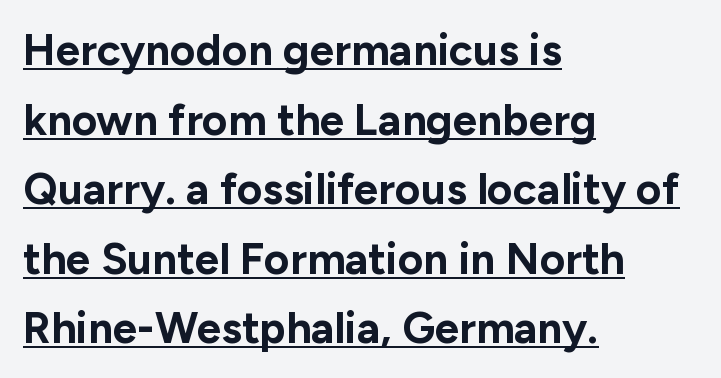
{"serif": "no", "italic": "no", "bold": "yes", "weight": "bold", "width": "normal", "stroke_contrast": "low", "x_height": "medium", "monospaced": "no", "underline": "yes", "align": "left", "line_spacing": "normal", "line_spacing_ratio": 1.58, "letter_spacing": "normal", "letter_spacing_em": 0.0, "glyph_px": 44}
